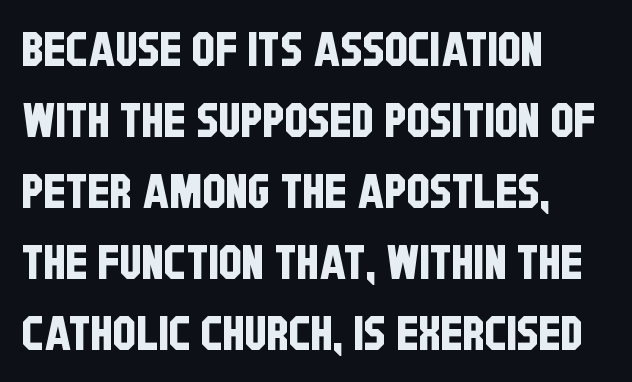
Q: Is the typeface a serif or a sans-serif typeface? A: Sans-serif.
Q: Is the text underlined? A: No.
Q: How is the paragraph aligned? A: Left-aligned.
Q: Is the spacing between letters normal or unusually wide? A: Normal.
Q: Is the spacing between lines tight, normal or loose? A: Normal.
Q: Width (condensed, normal, or wide)? A: Condensed.
Q: Stroke contrast? A: Low.
Q: x-height? A: Large.
Q: Monospaced? A: No.
